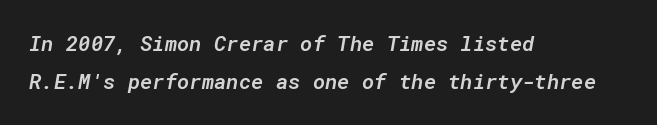
Q: Is the text bold? A: Semi-bold.
Q: Is the text italic (slanted)? A: Yes, it leans right by about 10 degrees.
Q: Is the text underlined? A: No.
Q: How is the paragraph aligned? A: Left-aligned.
Q: Is the spacing between letters normal or unusually wide? A: Normal.
